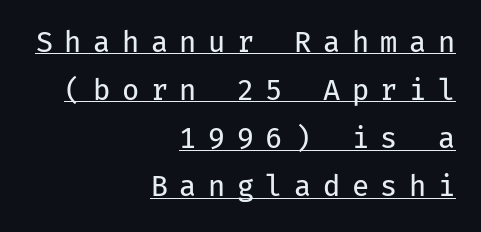
Q: Is the text bold? A: No.
Q: Is the text italic (slanted)? A: No, it is upright.
Q: Is the typeface a serif or a sans-serif typeface? A: Sans-serif.
Q: Is the text underlined? A: Yes.
Q: How is the paragraph aligned? A: Right-aligned.
Q: Is the spacing between letters normal or unusually wide? A: Unusually wide.
Q: Width (condensed, normal, or wide)? A: Normal.
Q: Stroke contrast? A: Low.
Q: x-height? A: Medium.
Q: Monospaced? A: Yes.
